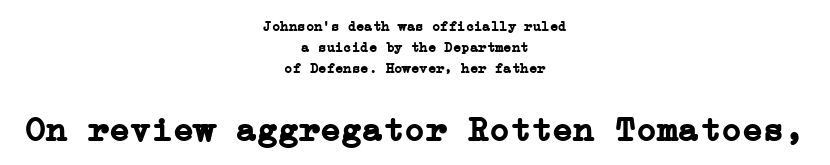
How heavy is the stroke? Heavy — this is a bold. Posture: straight, roman, zero tilt. This rendering uses center alignment, leaving both contours irregular but symmetric. Small over large — that's the arrangement of the two blocks here.
